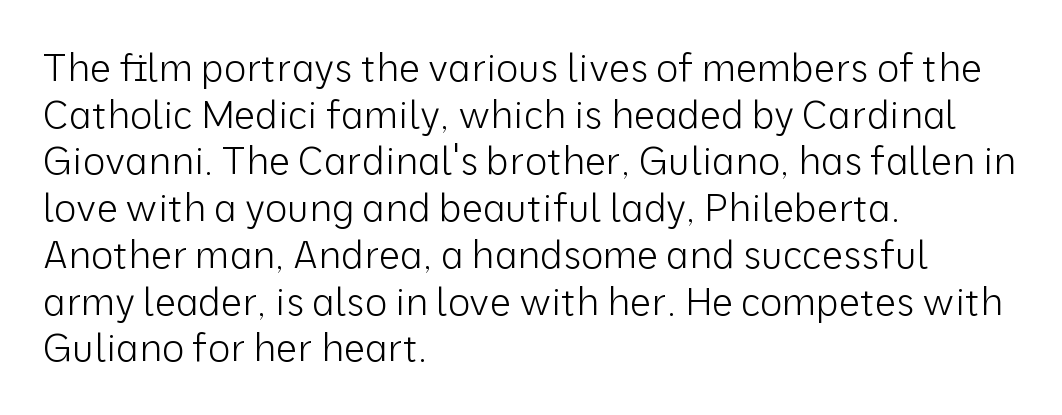
Q: Is the text bold? A: No.
Q: Is the text italic (slanted)? A: No, it is upright.
Q: Is the typeface a serif or a sans-serif typeface? A: Sans-serif.
Q: Is the text underlined? A: No.
Q: How is the paragraph aligned? A: Left-aligned.
Q: Is the spacing between letters normal or unusually wide? A: Normal.
Q: Width (condensed, normal, or wide)? A: Normal.
Q: Stroke contrast? A: Low.
Q: x-height? A: Medium.
Q: Monospaced? A: No.
